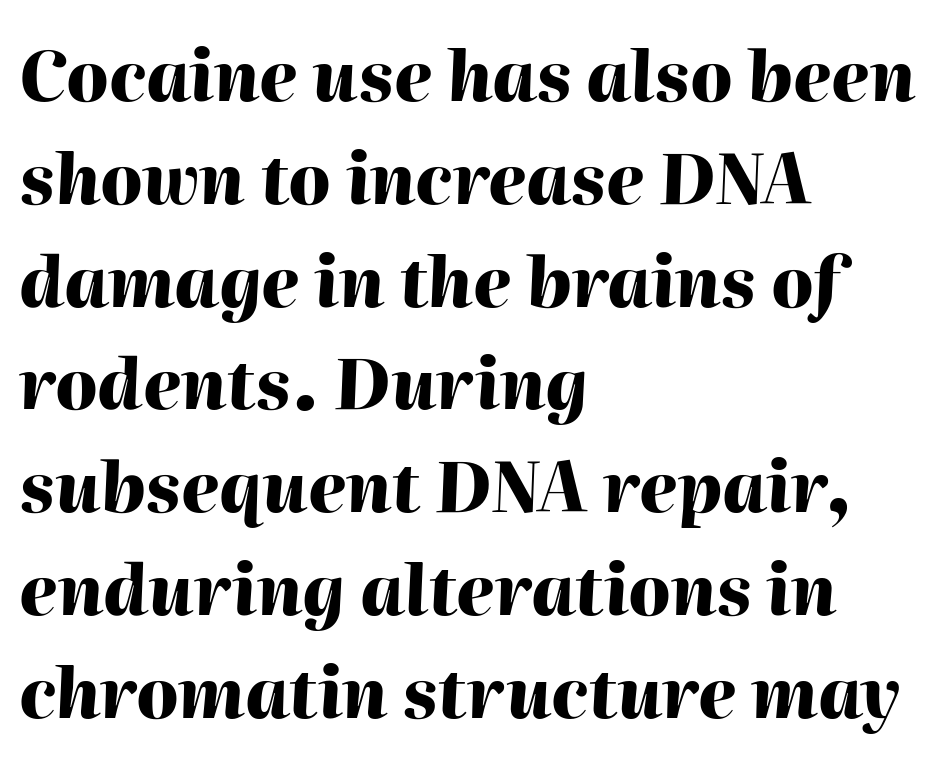
Q: Is the text bold? A: Yes.
Q: Is the text italic (slanted)? A: Yes, it leans right by about 2 degrees.
Q: Is the text underlined? A: No.
Q: How is the paragraph aligned? A: Left-aligned.
Q: Is the spacing between letters normal or unusually wide? A: Normal.
Q: Is the spacing between lines tight, normal or loose? A: Normal.
Q: Width (condensed, normal, or wide)? A: Normal.
Q: Stroke contrast? A: High.
Q: x-height? A: Medium.
Q: Monospaced? A: No.
